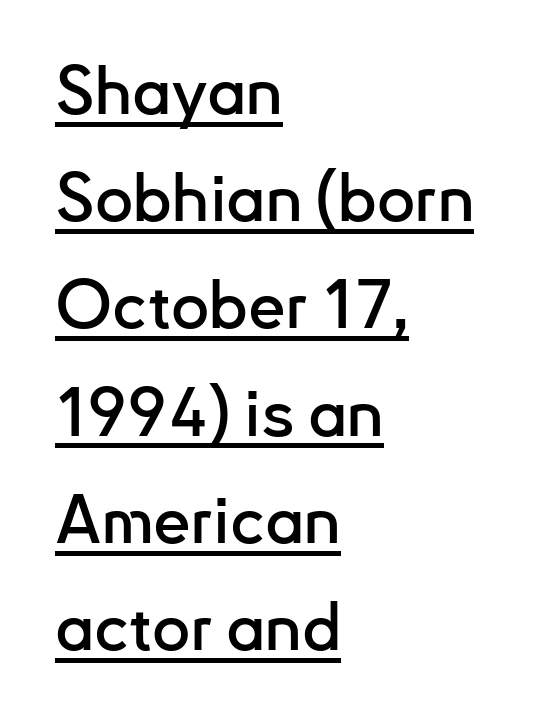
Students, note that the glyphs here touch the page at normal intervals. Each line of the rendering has a horizontal stroke beneath the glyphs. The letters stand straight up with perfectly vertical stems. The rows are spaced the way most documents space them. Looks like regular typesetting: each glyph gets only the width it needs.
